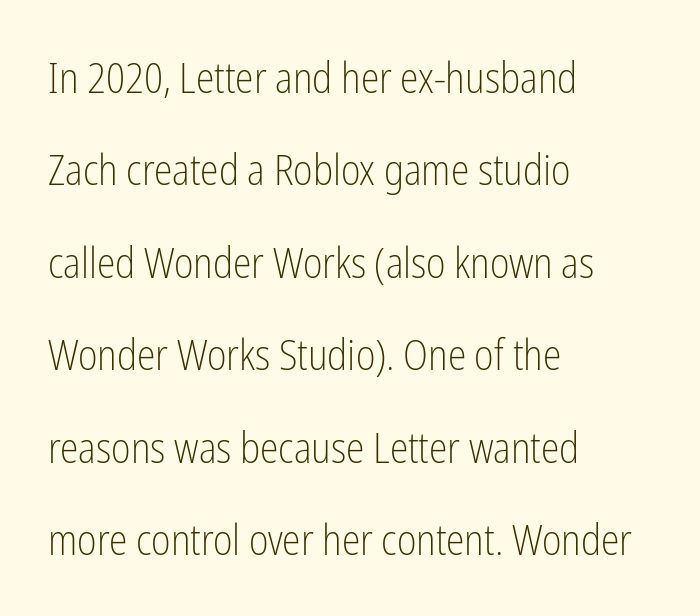
{"serif": "no", "italic": "no", "bold": "no", "weight": "light", "width": "condensed", "stroke_contrast": "low", "x_height": "medium", "monospaced": "no", "underline": "no", "align": "left", "line_spacing": "loose", "line_spacing_ratio": 2.2, "letter_spacing": "normal", "letter_spacing_em": 0.0, "glyph_px": 42}
